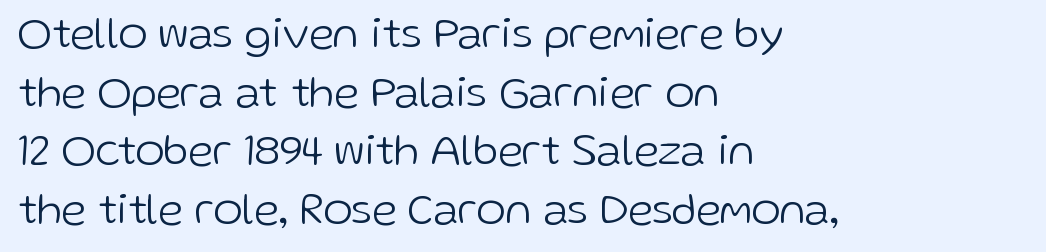
The image shows 44 px light sans-serif type, upright; set left-aligned, normal line spacing (1.33x), normal letter spacing, not underlined; low stroke contrast and a medium x-height.
